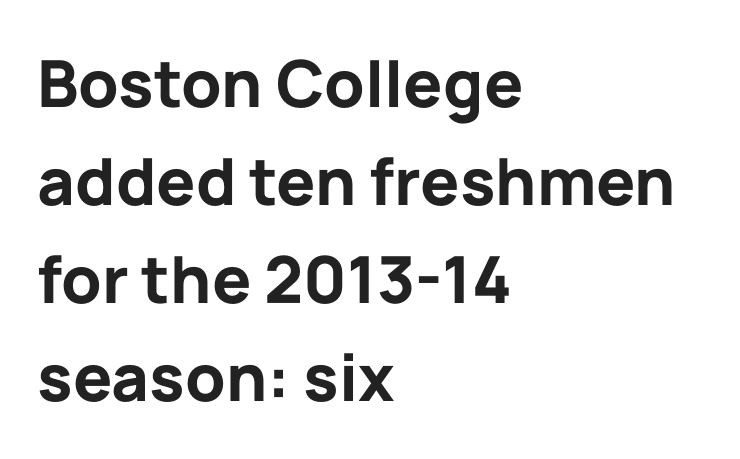
The image shows 65 px bold sans-serif type, upright; set left-aligned, normal line spacing (1.51x), normal letter spacing, not underlined; low stroke contrast and a medium x-height.
